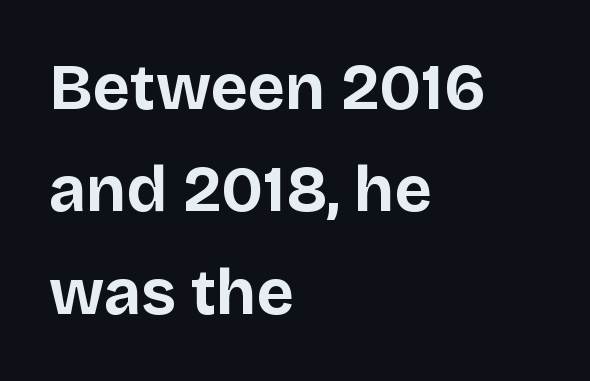
Q: Is the text bold? A: Yes.
Q: Is the text italic (slanted)? A: No, it is upright.
Q: Is the typeface a serif or a sans-serif typeface? A: Sans-serif.
Q: Is the text underlined? A: No.
Q: How is the paragraph aligned? A: Left-aligned.
Q: Is the spacing between letters normal or unusually wide? A: Normal.
Q: Is the spacing between lines tight, normal or loose? A: Normal.
Q: Width (condensed, normal, or wide)? A: Normal.
Q: Stroke contrast? A: Low.
Q: x-height? A: Large.
Q: Monospaced? A: No.
